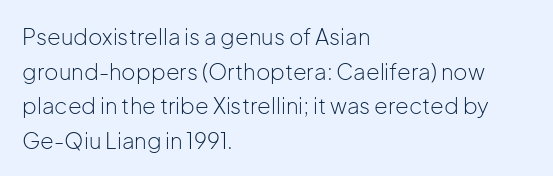
Which margin do the lines hug? The left one — the right edge is uneven. This is roman type, the default non-slanted kind. Summary of vertical rhythm: regular, with standard interline spacing. These glyphs show unthickened strokes, regular width or finer. The rendering keeps characters at their native spacing. The gap between lines stays unmarked.
